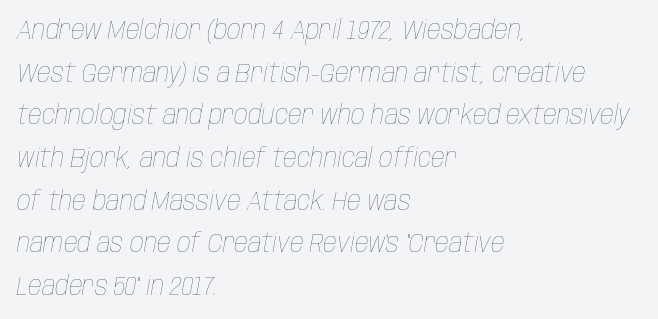
{"italic": "yes", "lean": "right", "slant_degrees": 10, "bold": "no", "underline": "no", "align": "left", "line_spacing": "normal", "line_spacing_ratio": 1.58, "letter_spacing": "normal", "letter_spacing_em": 0.0, "glyph_px": 27}
